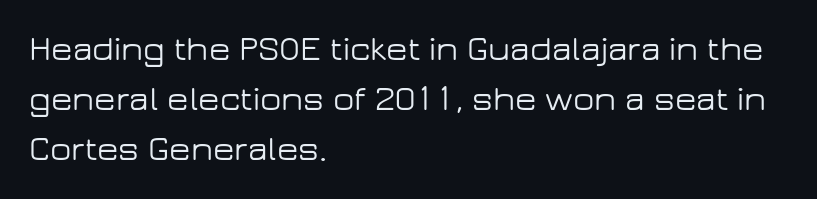
The image shows 35 px wide sans-serif type, upright; set left-aligned, normal line spacing (1.43x), normal letter spacing, not underlined; low stroke contrast and a medium x-height.
